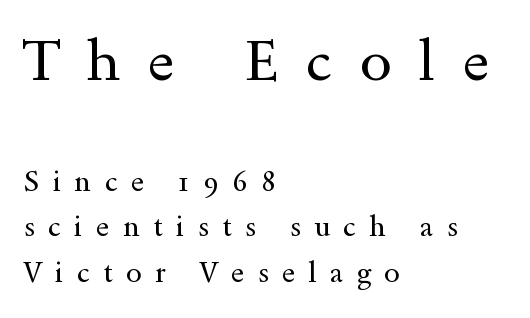
Q: Is the text bold? A: No.
Q: Is the text italic (slanted)? A: No, it is upright.
Q: Is the typeface a serif or a sans-serif typeface? A: Serif.
Q: Is the text underlined? A: No.
Q: How is the paragraph aligned? A: Left-aligned.
Q: Is the spacing between letters normal or unusually wide? A: Unusually wide.
Q: Is the spacing between lines tight, normal or loose? A: Normal.
Q: Which block of text is set in a larger size, the first (top) or the second (bottom)? A: The first (top) one.
Q: Width (condensed, normal, or wide)? A: Wide.
Q: x-height? A: Small.
Q: Monospaced? A: No.
